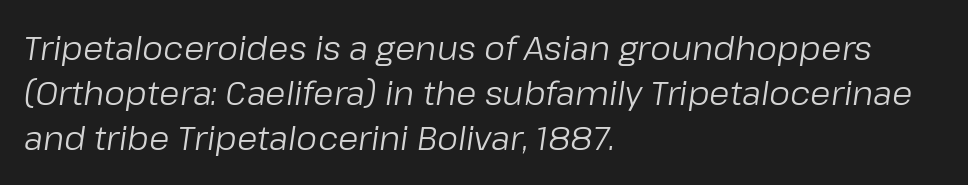
{"italic": "yes", "lean": "right", "slant_degrees": 8, "bold": "no", "weight": "regular", "width": "normal", "stroke_contrast": "low", "x_height": "medium", "monospaced": "no", "underline": "no", "align": "left", "line_spacing": "normal", "line_spacing_ratio": 1.37, "letter_spacing": "normal", "letter_spacing_em": 0.0, "glyph_px": 33}
